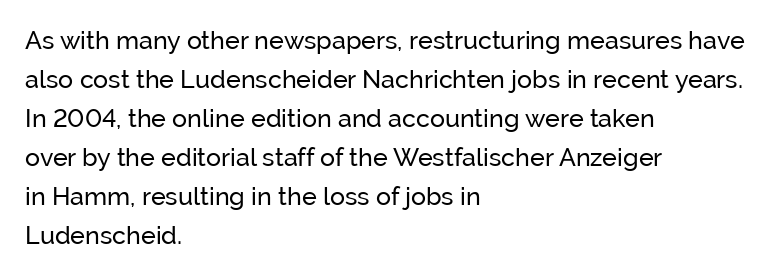
The space between consecutive lines is moderate. In terms of letterspacing, this is plain default setting. This rendering features lettering with no underline. Is the stroke heavy? The answer is a plain regular-or-lighter.
